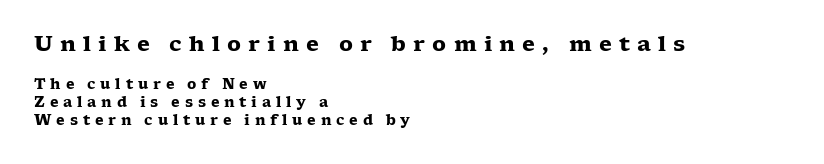
The image shows 21 px bold type, upright; set left-aligned, normal line spacing (1.29x), unusually wide letter spacing (+0.34 em), not underlined; the first (top) block is 1.5x larger.
